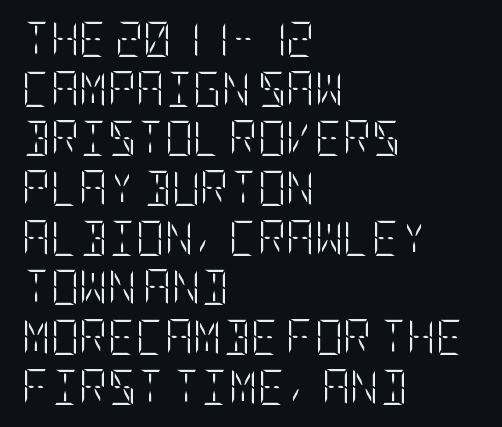
The image shows 35 px light, condensed type, upright; set left-aligned, normal line spacing (1.42x), normal letter spacing, not underlined; low stroke contrast and a large x-height.
